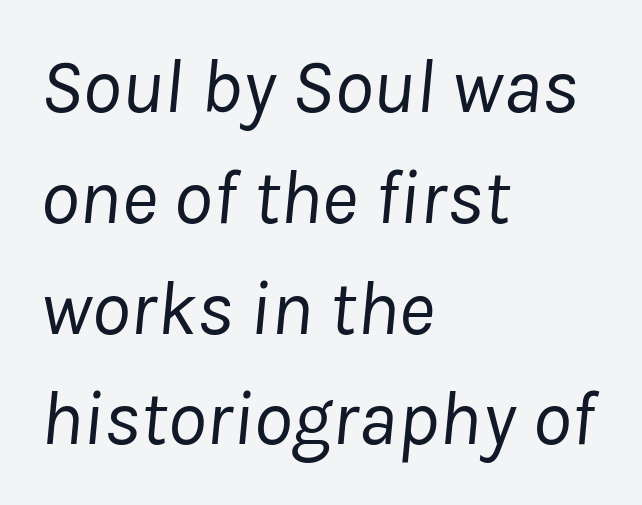
The image shows 78 px regular-weight type, italic (leaning right); set left-aligned, normal line spacing (1.42x), normal letter spacing, not underlined; low stroke contrast and a medium x-height.
